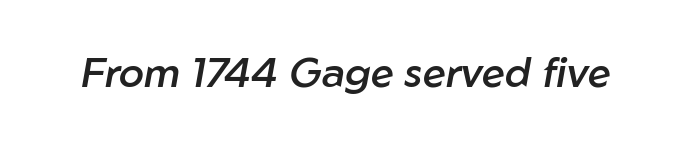
Q: Is the text bold? A: Semi-bold.
Q: Is the text italic (slanted)? A: Yes, it leans right by about 10 degrees.
Q: Is the text underlined? A: No.
Q: Is the spacing between letters normal or unusually wide? A: Normal.
Q: Width (condensed, normal, or wide)? A: Normal.
Q: Stroke contrast? A: Low.
Q: x-height? A: Medium.
Q: Monospaced? A: No.
